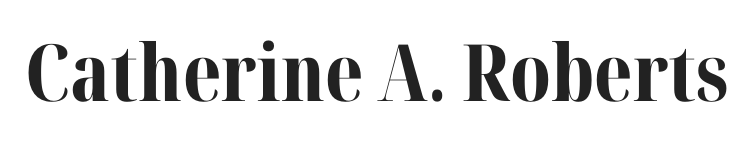
Are there feet on the stems? There are — it's a serif. Tall strokes in this sample are plumb rather than angled. Glyph-to-glyph distance matches everyday printed text. Heavy, bold letterforms. Do the characters align in a grid? No, the font is proportional.
